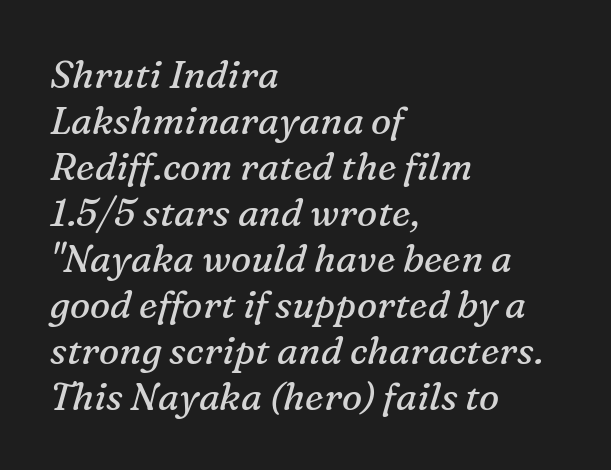
The image shows 38 px regular-weight serif type, italic (leaning right); set left-aligned, line spacing 1.21x, normal letter spacing, not underlined; medium stroke contrast and a medium x-height.
